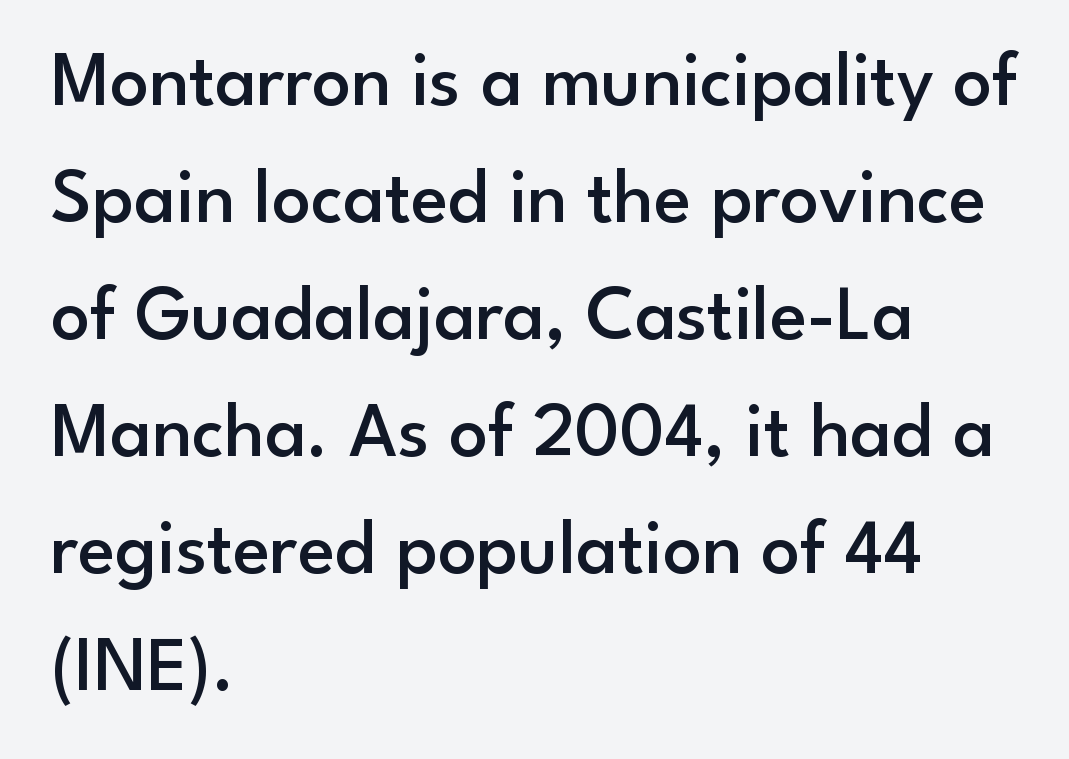
A classic flush-left, rag-right setting is used for this passage. These lines are rendered in a variable-pitch font. The horizontal fit of the characters is conventional and even. Posture: vertical. The designer left line spacing at the default. The text was rendered using a sans face with plain stroke endings.
